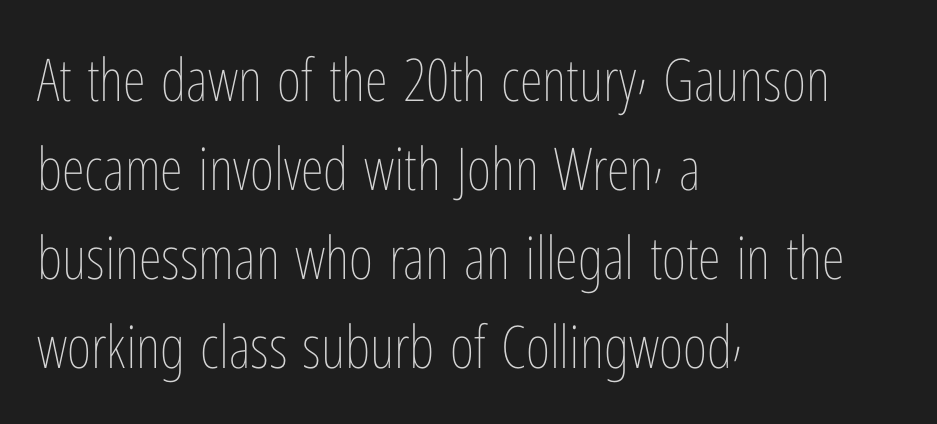
The strip under each line holds only bare page. A normal amount of white space separates one row of letters from the next. The specimen reads as upright at a glance. Is this a heavy cut? Hardly; it is regular or lighter. The type is set solid horizontally, with unmodified tracking.
